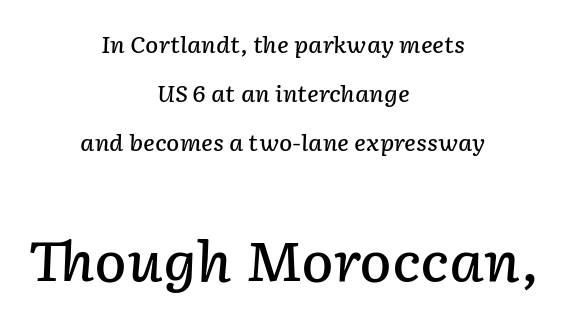
{"italic": "yes", "lean": "right", "slant_degrees": 2, "bold": "semi", "weight": "semibold", "width": "normal", "stroke_contrast": "low", "x_height": "medium", "monospaced": "no", "underline": "no", "align": "center", "line_spacing": "loose", "line_spacing_ratio": 2.22, "letter_spacing": "normal", "letter_spacing_em": 0.0, "larger_block": "second", "size_ratio": 2.45, "glyph_px": 54}
